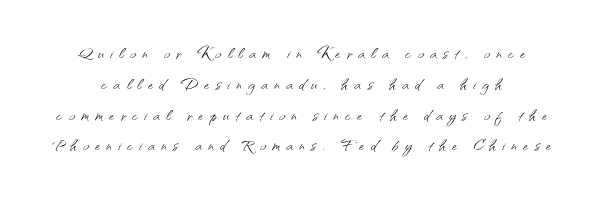
Q: Is the text bold? A: No.
Q: Is the text italic (slanted)? A: Yes.
Q: Is the text underlined? A: No.
Q: Is the spacing between letters normal or unusually wide? A: Unusually wide.
Q: Is the spacing between lines tight, normal or loose? A: Normal.
